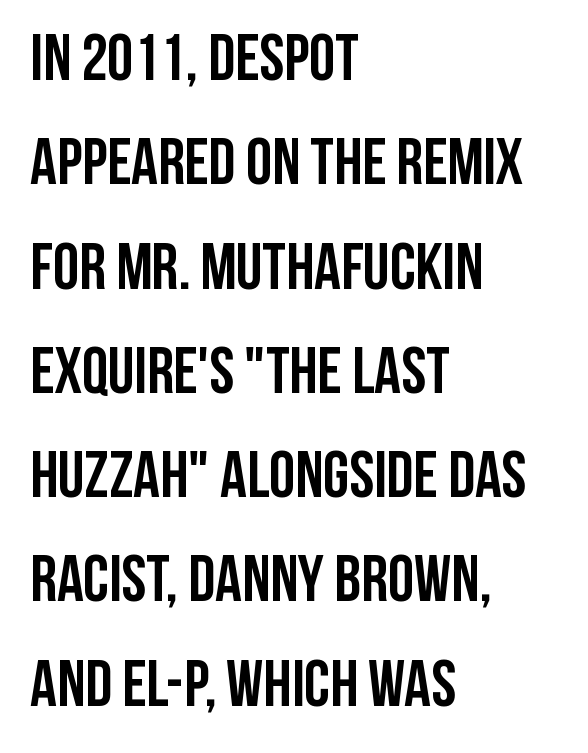
Q: Is the text bold? A: Yes.
Q: Is the text italic (slanted)? A: No, it is upright.
Q: Is the typeface a serif or a sans-serif typeface? A: Sans-serif.
Q: Is the text underlined? A: No.
Q: How is the paragraph aligned? A: Left-aligned.
Q: Is the spacing between letters normal or unusually wide? A: Normal.
Q: Is the spacing between lines tight, normal or loose? A: Normal.
Q: Width (condensed, normal, or wide)? A: Condensed.
Q: Stroke contrast? A: Low.
Q: x-height? A: Large.
Q: Monospaced? A: No.
